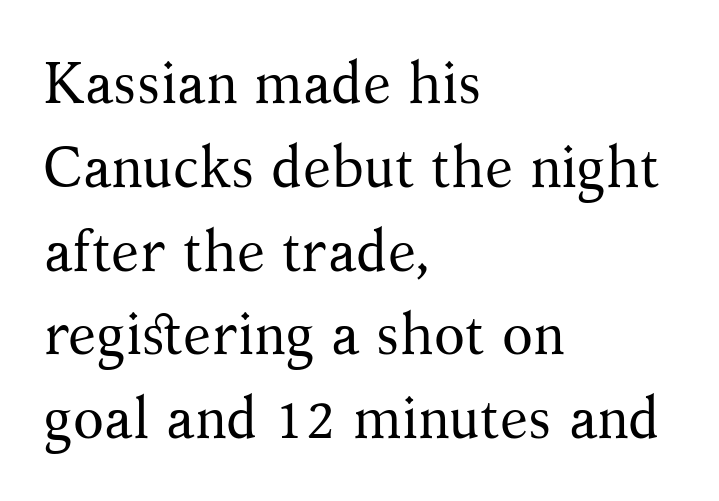
{"serif": "yes", "italic": "no", "bold": "no", "weight": "regular", "width": "normal", "stroke_contrast": "medium", "x_height": "medium", "monospaced": "no", "underline": "no", "align": "left", "line_spacing": "normal", "line_spacing_ratio": 1.47, "letter_spacing": "normal", "letter_spacing_em": 0.0, "glyph_px": 57}
